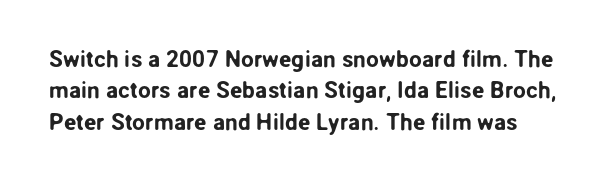
{"italic": "no", "underline": "no", "line_spacing": "normal", "line_spacing_ratio": 1.36, "letter_spacing": "normal", "letter_spacing_em": 0.0, "glyph_px": 23}
